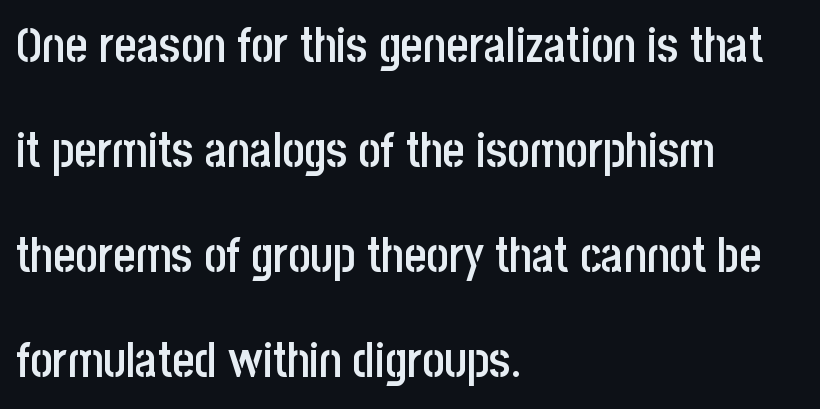
The image shows 48 px semibold, condensed sans-serif type, upright; set left-aligned, loose line spacing (2.19x), normal letter spacing, not underlined; low stroke contrast and a large x-height.
